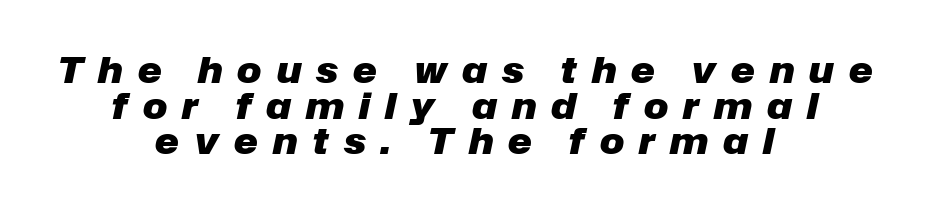
Q: Is the text bold? A: Yes.
Q: Is the text italic (slanted)? A: Yes, it leans right by about 12 degrees.
Q: Is the text underlined? A: No.
Q: How is the paragraph aligned? A: Centered.
Q: Is the spacing between letters normal or unusually wide? A: Unusually wide.
Q: Is the spacing between lines tight, normal or loose? A: Tight.
Q: Width (condensed, normal, or wide)? A: Normal.
Q: Stroke contrast? A: Low.
Q: x-height? A: Medium.
Q: Monospaced? A: No.
